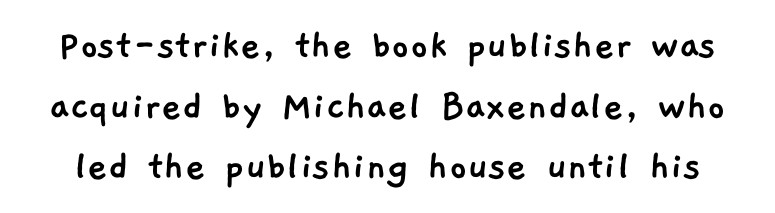
{"serif": "no", "width": "normal", "stroke_contrast": "low", "x_height": "medium", "monospaced": "no", "underline": "no", "line_spacing": "normal", "line_spacing_ratio": 1.38, "letter_spacing": "normal", "letter_spacing_em": 0.0, "glyph_px": 44}
